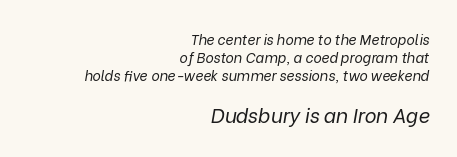
An italicized treatment has been applied to the whole sample. The string is rendered with underlining switched off. Visually, the bottom section dominates because its glyphs are scaled up. The passage shown is not bold in any degree.
